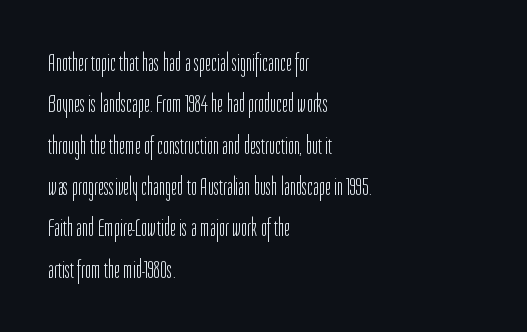
Q: Is the text bold? A: No.
Q: Is the text italic (slanted)? A: No, it is upright.
Q: Is the text underlined? A: No.
Q: How is the paragraph aligned? A: Left-aligned.
Q: Is the spacing between letters normal or unusually wide? A: Normal.
Q: Is the spacing between lines tight, normal or loose? A: Normal.
